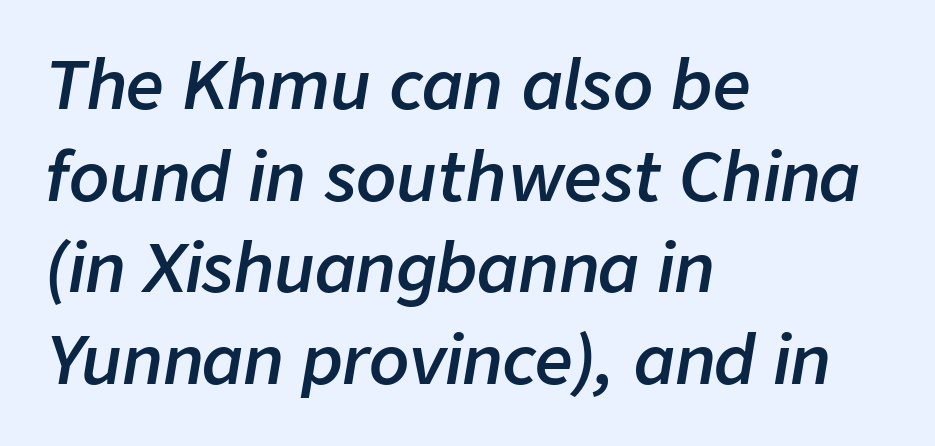
Q: Is the text bold? A: Semi-bold.
Q: Is the text italic (slanted)? A: Yes, it leans right by about 9 degrees.
Q: Is the text underlined? A: No.
Q: How is the paragraph aligned? A: Left-aligned.
Q: Is the spacing between letters normal or unusually wide? A: Normal.
Q: Is the spacing between lines tight, normal or loose? A: Normal.
Q: Width (condensed, normal, or wide)? A: Normal.
Q: Stroke contrast? A: Low.
Q: x-height? A: Medium.
Q: Monospaced? A: No.
